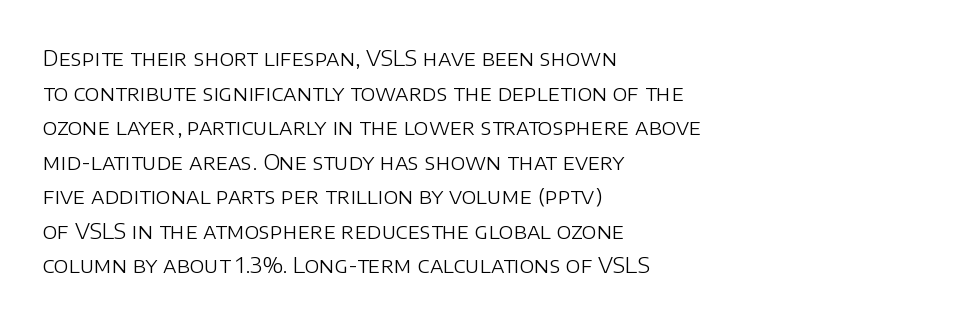
Which margin do the lines hug? The left one — the right edge is uneven. This is roman type, the default non-slanted kind. Summary of vertical rhythm: regular, with standard interline spacing. These glyphs show unthickened strokes, regular width or finer. The rendering keeps characters at their native spacing. The gap between lines stays unmarked.
